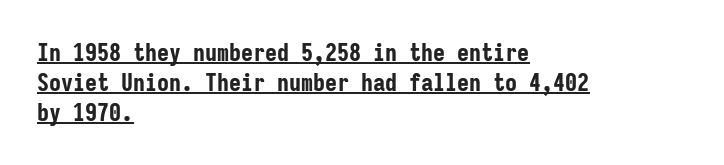
The image shows 24 px bold type, upright; set left-aligned, normal line spacing (1.25x), normal letter spacing, underlined.
